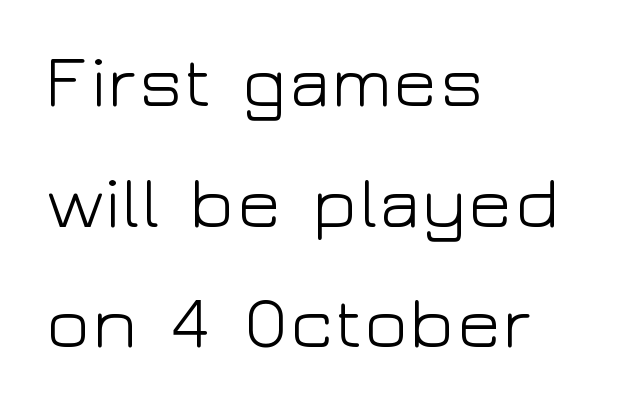
{"serif": "no", "italic": "no", "bold": "no", "weight": "light", "width": "wide", "stroke_contrast": "low", "x_height": "medium", "monospaced": "no", "underline": "no", "align": "left", "line_spacing": "normal", "line_spacing_ratio": 1.63, "letter_spacing": "normal", "letter_spacing_em": 0.0, "glyph_px": 74}
